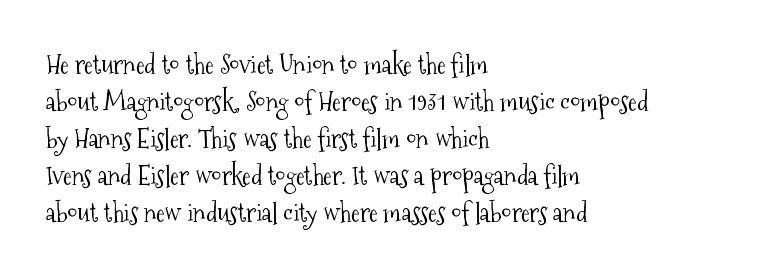
Q: Is the text bold? A: No.
Q: Is the text italic (slanted)? A: No, it is upright.
Q: Is the text underlined? A: No.
Q: How is the paragraph aligned? A: Left-aligned.
Q: Is the spacing between letters normal or unusually wide? A: Normal.
Q: Is the spacing between lines tight, normal or loose? A: Normal.
